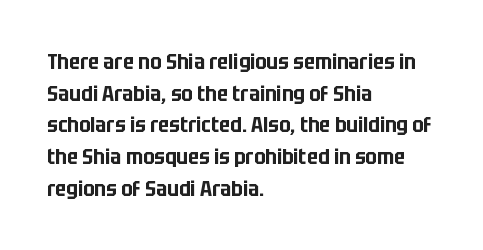
The image shows 22 px text type, upright; set left-aligned, normal line spacing (1.44x), normal letter spacing, not underlined.
